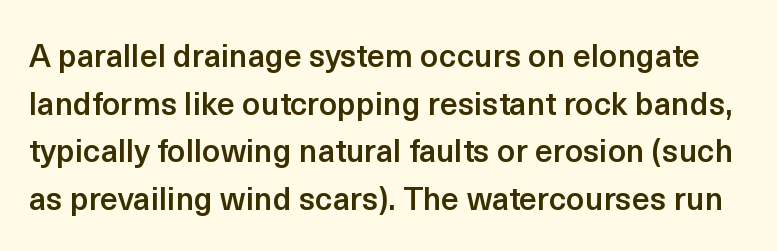
The image shows 32 px semibold sans-serif type, upright; set normal line spacing (1.49x), normal letter spacing, not underlined; a medium x-height.
